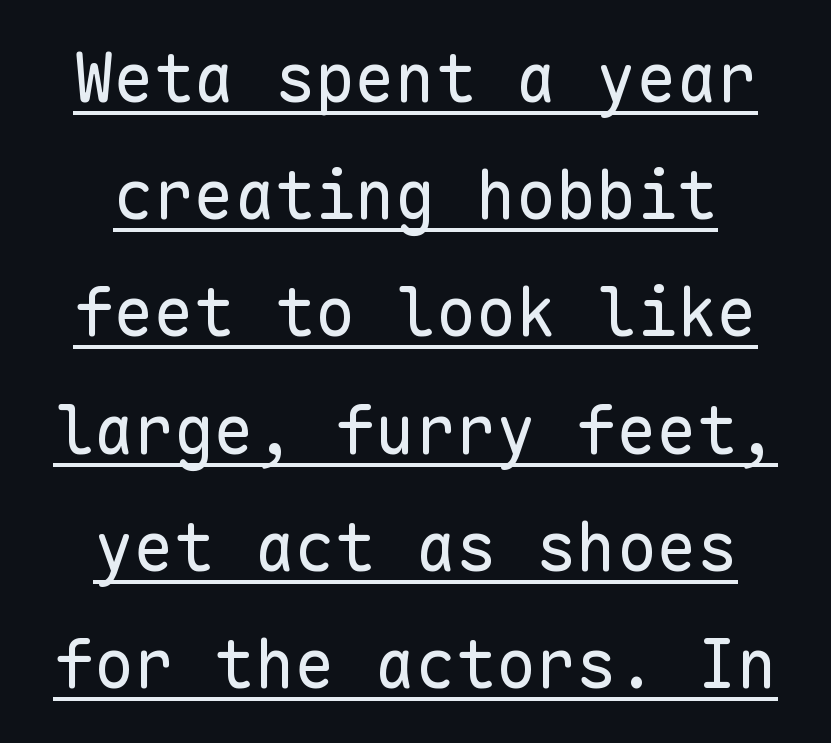
{"serif": "no", "italic": "no", "bold": "no", "weight": "regular", "width": "normal", "stroke_contrast": "low", "x_height": "medium", "monospaced": "yes", "underline": "yes", "align": "center", "line_spacing_ratio": 1.75, "letter_spacing": "normal", "letter_spacing_em": 0.0, "glyph_px": 67}
